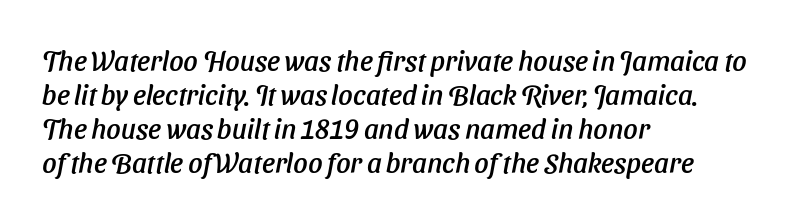
{"italic": "yes", "lean": "right", "slant_degrees": 11, "width": "normal", "stroke_contrast": "low", "x_height": "medium", "monospaced": "no", "underline": "no", "align": "left", "line_spacing_ratio": 1.22, "letter_spacing": "normal", "letter_spacing_em": 0.0, "glyph_px": 28}
